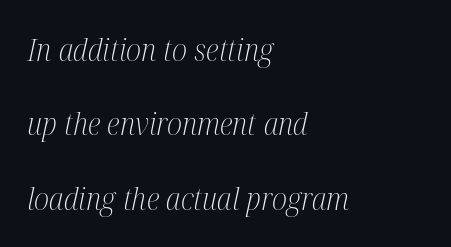
{"serif": "yes", "italic": "yes", "lean": "right", "slant_degrees": 12, "bold": "no", "weight": "light", "width": "condensed", "stroke_contrast": "medium", "x_height": "medium", "monospaced": "no", "underline": "no", "align": "left", "line_spacing": "loose", "line_spacing_ratio": 2.4, "letter_spacing": "normal", "letter_spacing_em": 0.0, "glyph_px": 31}
